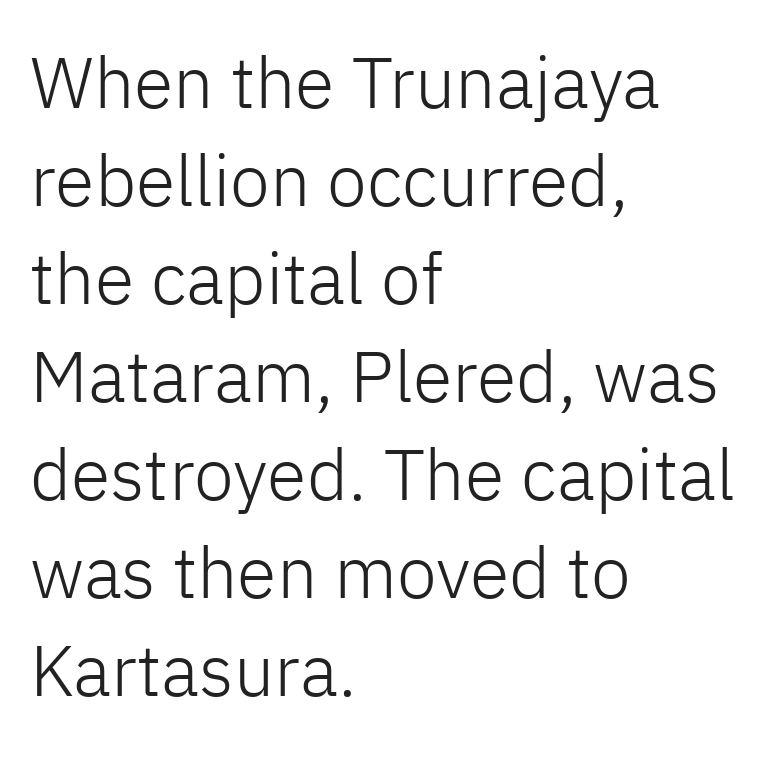
Note the varied advance widths — an 'i' is clearly narrower than an 'm'. Tracking here is standard; glyphs follow each other at the usual distance. Beneath every word, the page is bare. The leading is moderate, giving the passage an even texture. Each line starts at the same left margin while the right side varies.
